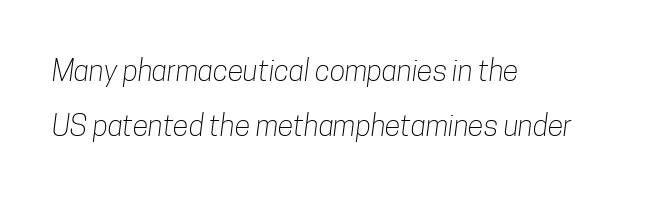
Q: Is the text bold? A: No.
Q: Is the typeface a serif or a sans-serif typeface? A: Sans-serif.
Q: Is the text underlined? A: No.
Q: How is the paragraph aligned? A: Left-aligned.
Q: Is the spacing between letters normal or unusually wide? A: Normal.
Q: Is the spacing between lines tight, normal or loose? A: Loose.
Q: Width (condensed, normal, or wide)? A: Condensed.
Q: Stroke contrast? A: Low.
Q: x-height? A: Medium.
Q: Monospaced? A: No.
